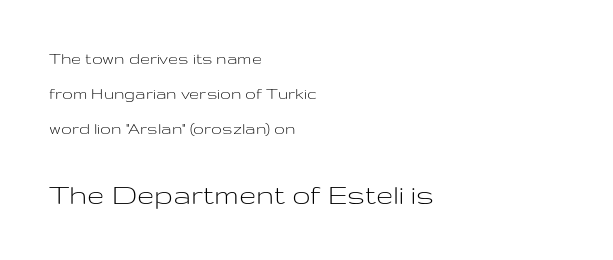
Q: Is the text bold? A: No.
Q: Is the text italic (slanted)? A: No, it is upright.
Q: Is the typeface a serif or a sans-serif typeface? A: Sans-serif.
Q: Is the text underlined? A: No.
Q: How is the paragraph aligned? A: Left-aligned.
Q: Is the spacing between letters normal or unusually wide? A: Normal.
Q: Is the spacing between lines tight, normal or loose? A: Loose.
Q: Which block of text is set in a larger size, the first (top) or the second (bottom)? A: The second (bottom) one.
Q: Width (condensed, normal, or wide)? A: Wide.
Q: Stroke contrast? A: Low.
Q: x-height? A: Medium.
Q: Monospaced? A: No.
